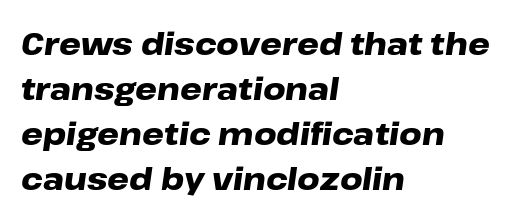
{"italic": "yes", "lean": "right", "slant_degrees": 8, "bold": "yes", "weight": "heavy", "width": "wide", "stroke_contrast": "low", "x_height": "medium", "monospaced": "no", "underline": "no", "align": "left", "line_spacing": "normal", "line_spacing_ratio": 1.45, "letter_spacing": "normal", "letter_spacing_em": 0.0, "glyph_px": 31}
